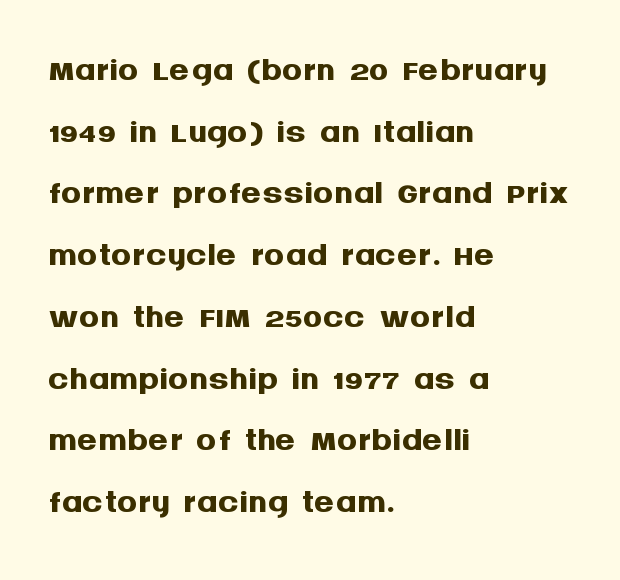
{"serif": "no", "italic": "no", "bold": "yes", "weight": "semibold", "width": "normal", "stroke_contrast": "medium", "x_height": "large", "monospaced": "no", "underline": "no", "align": "left", "line_spacing_ratio": 1.21, "letter_spacing": "normal", "letter_spacing_em": 0.0, "glyph_px": 51}
